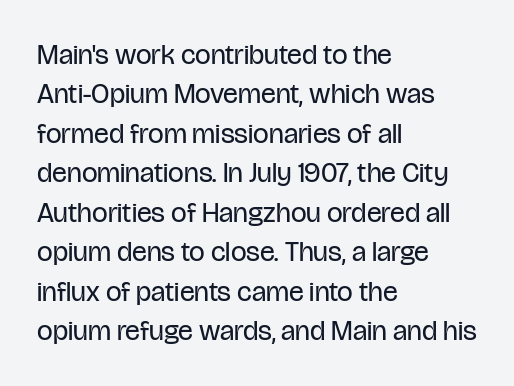
The image shows 28 px regular-weight, condensed sans-serif type, upright; set left-aligned, normal line spacing (1.41x), normal letter spacing, not underlined; low stroke contrast and a large x-height.
